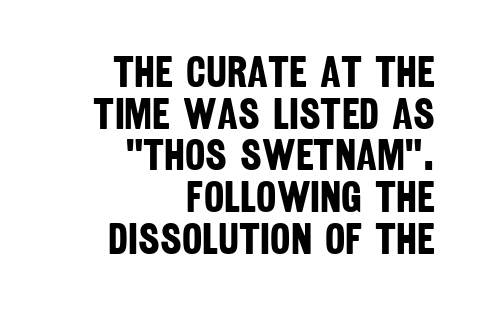
{"serif": "no", "bold": "yes", "weight": "bold", "width": "condensed", "stroke_contrast": "low", "x_height": "large", "monospaced": "no", "underline": "no", "align": "right", "line_spacing": "tight", "line_spacing_ratio": 0.97, "letter_spacing": "normal", "letter_spacing_em": 0.0, "glyph_px": 43}
